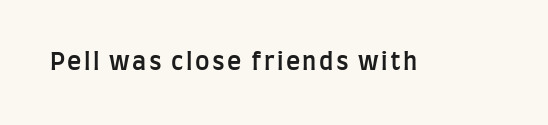
The characters look somewhat weighty, a semibold short of true bold. The strip under each line holds only bare page. Vertical strokes here are truly vertical.
